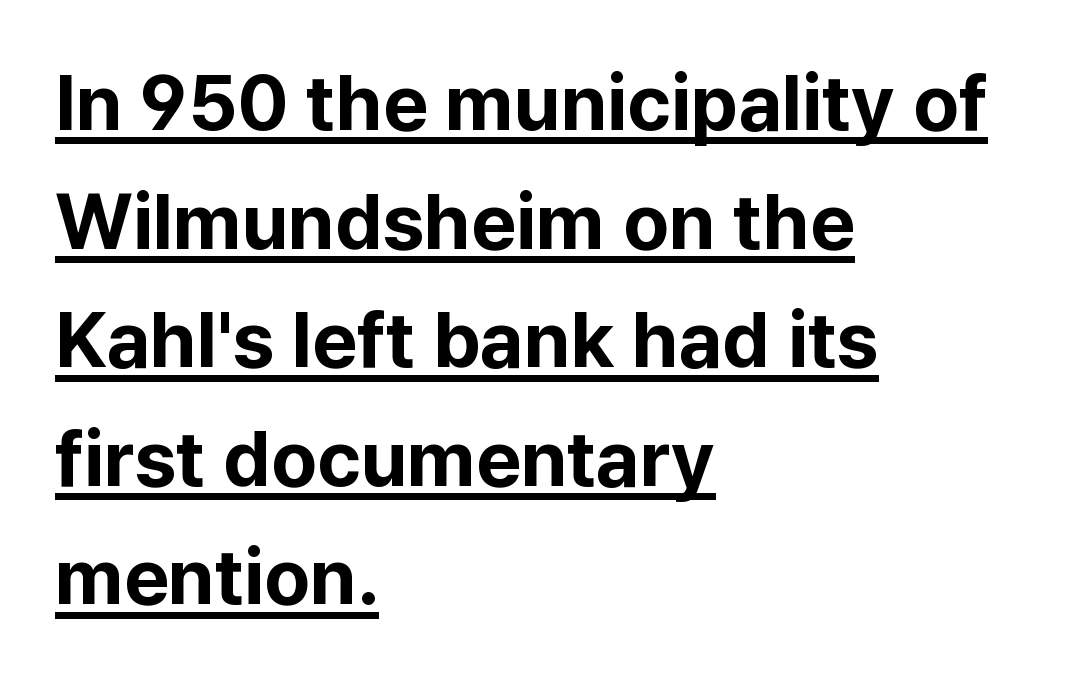
Regarding serifs, this sample does without them. The sample has been set heavy, in full bold. A baseline rule has been typeset under these characters. Notice how the stems are strictly vertical — no italics here. The rendering uses a moderate line-height, typical for paragraphs.
